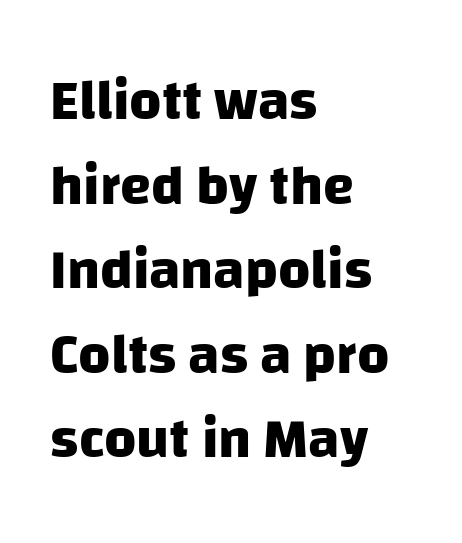
{"serif": "no", "bold": "yes", "weight": "heavy", "width": "normal", "stroke_contrast": "low", "x_height": "large", "monospaced": "no", "underline": "no", "align": "left", "line_spacing": "normal", "line_spacing_ratio": 1.51, "letter_spacing": "normal", "letter_spacing_em": 0.0, "glyph_px": 56}
